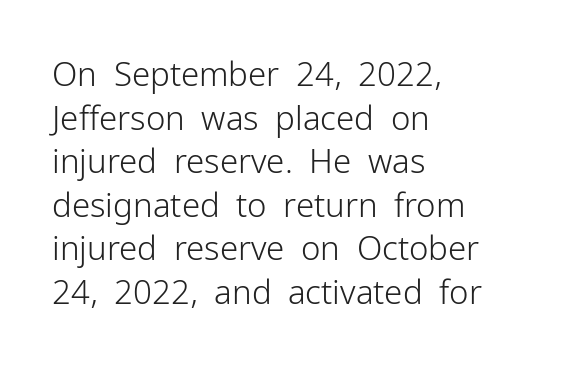
Q: Is the text bold? A: No.
Q: Is the text italic (slanted)? A: No, it is upright.
Q: Is the typeface a serif or a sans-serif typeface? A: Sans-serif.
Q: Is the text underlined? A: No.
Q: How is the paragraph aligned? A: Left-aligned.
Q: Is the spacing between letters normal or unusually wide? A: Normal.
Q: Is the spacing between lines tight, normal or loose? A: Normal.
Q: Width (condensed, normal, or wide)? A: Normal.
Q: Stroke contrast? A: Low.
Q: x-height? A: Medium.
Q: Monospaced? A: No.
